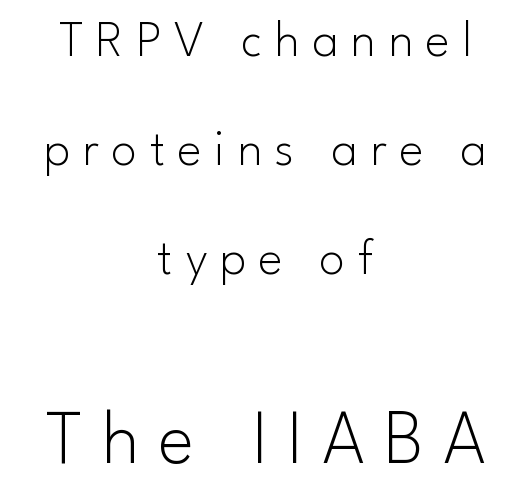
The image shows 77 px light sans-serif type, upright; set centered, loose line spacing (2.14x), unusually wide letter spacing (+0.25 em), not underlined; the second (bottom) block is 1.51x larger; low stroke contrast and a small x-height.
